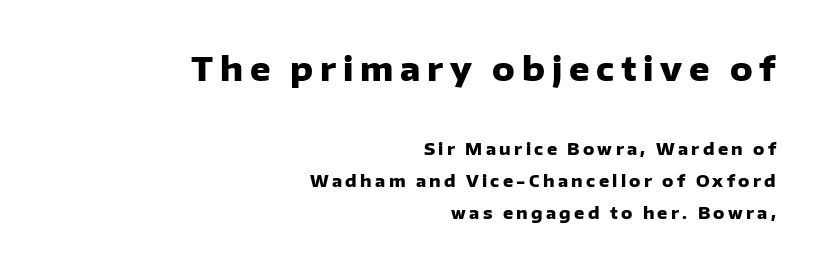
{"serif": "no", "italic": "no", "bold": "yes", "weight": "heavy", "width": "normal", "stroke_contrast": "low", "x_height": "medium", "monospaced": "no", "underline": "no", "align": "right", "line_spacing": "loose", "line_spacing_ratio": 2.0, "letter_spacing": "wide", "letter_spacing_em": 0.21, "larger_block": "first", "size_ratio": 2.0, "glyph_px": 32}
